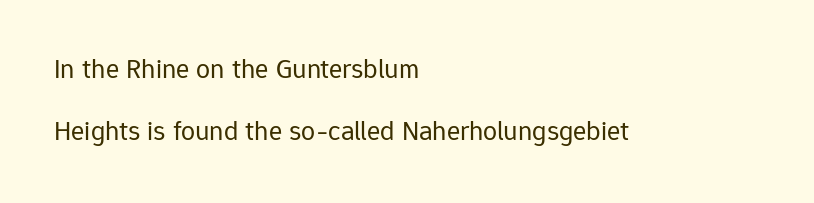
{"serif": "no", "italic": "no", "bold": "no", "weight": "regular", "width": "normal", "stroke_contrast": "low", "x_height": "medium", "monospaced": "no", "underline": "no", "align": "left", "line_spacing": "loose", "line_spacing_ratio": 2.22, "letter_spacing": "normal", "letter_spacing_em": 0.0, "glyph_px": 28}
